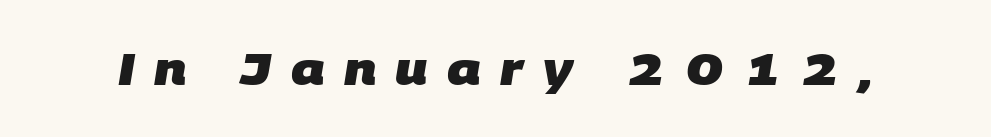
{"serif": "no", "bold": "yes", "weight": "heavy", "width": "normal", "stroke_contrast": "low", "x_height": "large", "monospaced": "no", "underline": "no", "letter_spacing": "wide", "letter_spacing_em": 0.43, "glyph_px": 45}
